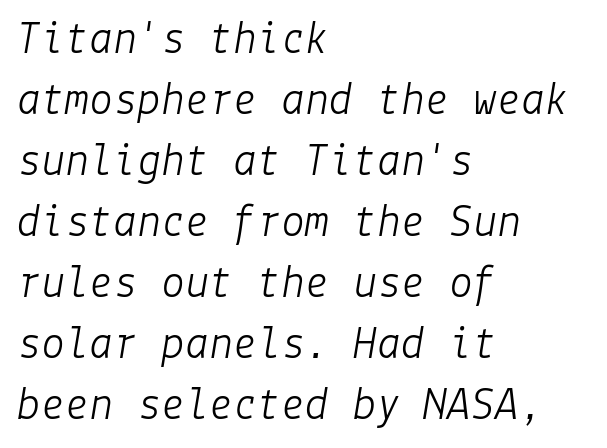
The image shows 48 px light type, italic (leaning right); set left-aligned, normal line spacing (1.27x), normal letter spacing, not underlined; low stroke contrast and a medium x-height.
